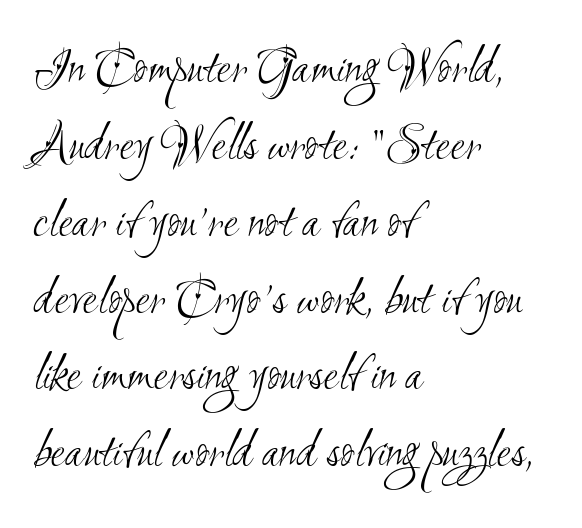
Each word holds together tightly as a unit, with standard inter-letter gaps. I'd call this a sans setting — the letters go barefoot. Caption: multi-line text, flush left, ragged right. Looks like regular typesetting: each glyph gets only the width it needs. Line spacing here is normal. The cut favours lightness, reaching ordinary text weight at its darkest.
